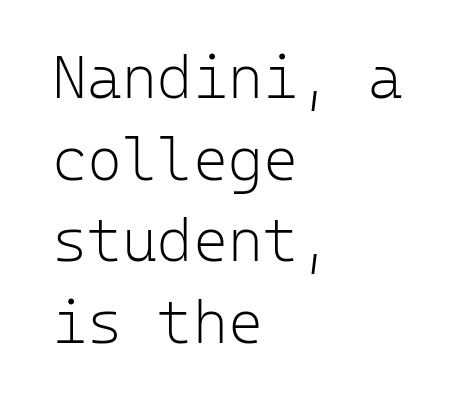
Q: Is the text bold? A: No.
Q: Is the text italic (slanted)? A: No, it is upright.
Q: Is the typeface a serif or a sans-serif typeface? A: Sans-serif.
Q: Is the text underlined? A: No.
Q: How is the paragraph aligned? A: Left-aligned.
Q: Is the spacing between letters normal or unusually wide? A: Normal.
Q: Is the spacing between lines tight, normal or loose? A: Normal.
Q: Width (condensed, normal, or wide)? A: Normal.
Q: Stroke contrast? A: Low.
Q: x-height? A: Medium.
Q: Monospaced? A: Yes.
